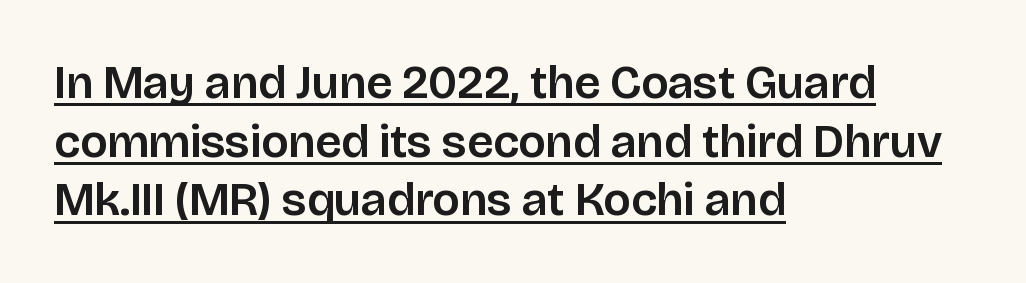
Q: Is the text italic (slanted)? A: No, it is upright.
Q: Is the typeface a serif or a sans-serif typeface? A: Sans-serif.
Q: Is the text underlined? A: Yes.
Q: How is the paragraph aligned? A: Left-aligned.
Q: Is the spacing between letters normal or unusually wide? A: Normal.
Q: Is the spacing between lines tight, normal or loose? A: Normal.
Q: Width (condensed, normal, or wide)? A: Normal.
Q: Stroke contrast? A: Low.
Q: x-height? A: Large.
Q: Monospaced? A: No.
